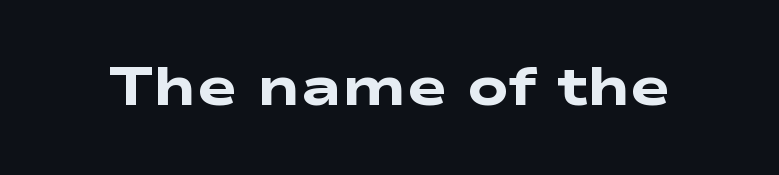
Q: Is the text bold? A: Yes.
Q: Is the typeface a serif or a sans-serif typeface? A: Sans-serif.
Q: Is the text underlined? A: No.
Q: Is the spacing between letters normal or unusually wide? A: Normal.
Q: Width (condensed, normal, or wide)? A: Wide.
Q: Stroke contrast? A: Low.
Q: x-height? A: Medium.
Q: Monospaced? A: No.
